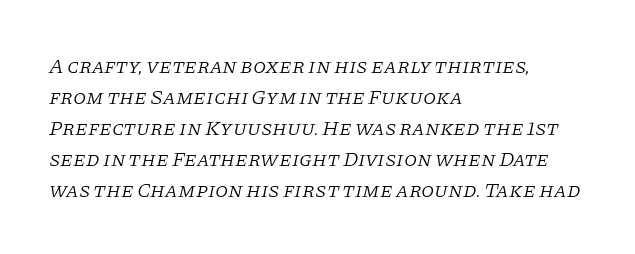
Descenders are the only things crossing below the line. The lines sit at an ordinary, default distance from one another. The letterforms sit shoulder to shoulder at normal distance. Rendered with sloped, italic letterforms.
